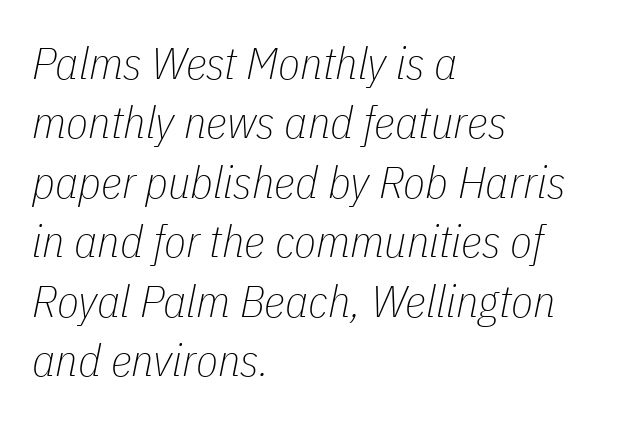
Rule under the text: the space is simply empty. Stroke mass is kept to a normal reading level or below. The face used here is proportionally spaced, like ordinary book or web type. The lines sit at an ordinary, default distance from one another. Alignment: flush left. The rendering applies a slant to the glyphs.
